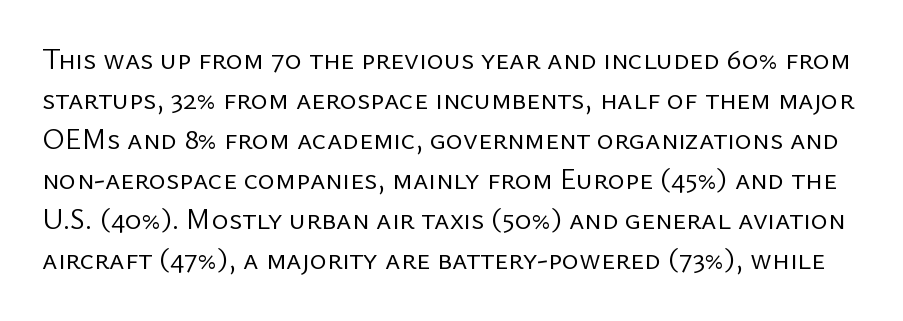
{"serif": "no", "italic": "no", "bold": "no", "weight": "regular", "width": "normal", "stroke_contrast": "low", "x_height": "medium", "monospaced": "no", "underline": "no", "line_spacing": "normal", "line_spacing_ratio": 1.38, "letter_spacing": "normal", "letter_spacing_em": 0.0, "glyph_px": 29}
